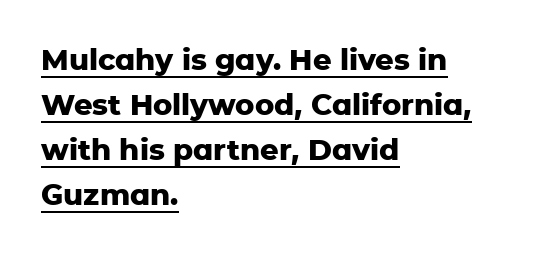
Every row of glyphs begins at an identical x-position on the left. The horizontal fit of the characters is conventional and even. Horizontal bands of white between lines are of average thickness. Thick stems and heavy bowls — unmistakably bold. Compared with undecorated copy, this sample adds a rule below the words.
